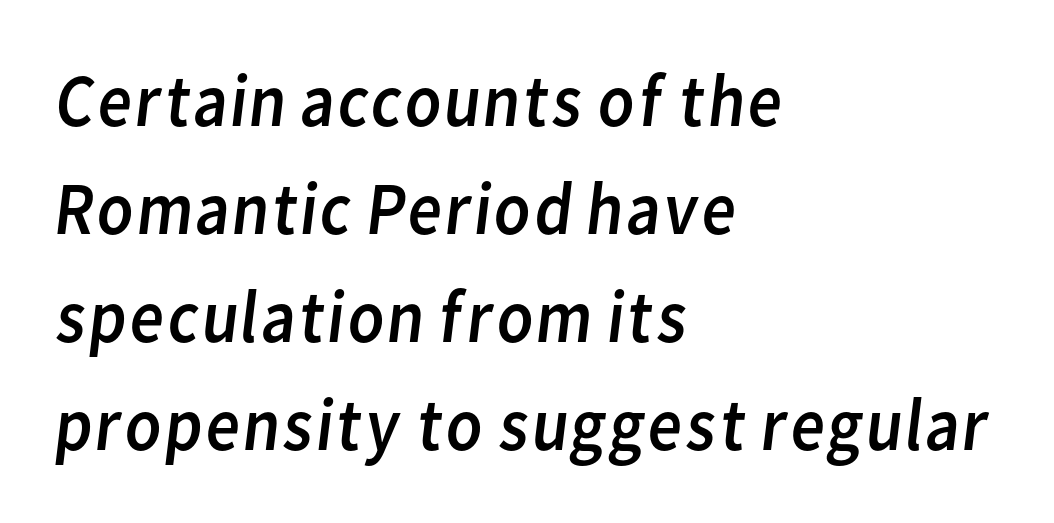
{"serif": "no", "bold": "no", "weight": "regular", "width": "normal", "stroke_contrast": "low", "x_height": "medium", "monospaced": "no", "underline": "no", "align": "left", "line_spacing": "normal", "line_spacing_ratio": 1.44, "letter_spacing": "normal", "letter_spacing_em": 0.0, "glyph_px": 75}
